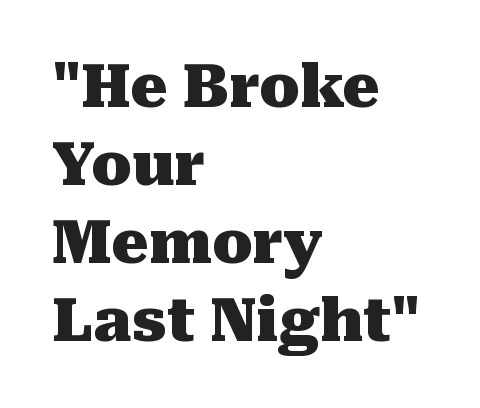
Q: Is the text bold? A: Yes.
Q: Is the text italic (slanted)? A: No, it is upright.
Q: Is the typeface a serif or a sans-serif typeface? A: Serif.
Q: Is the text underlined? A: No.
Q: How is the paragraph aligned? A: Left-aligned.
Q: Is the spacing between letters normal or unusually wide? A: Normal.
Q: Is the spacing between lines tight, normal or loose? A: Normal.
Q: Width (condensed, normal, or wide)? A: Normal.
Q: Stroke contrast? A: Medium.
Q: x-height? A: Medium.
Q: Monospaced? A: No.
